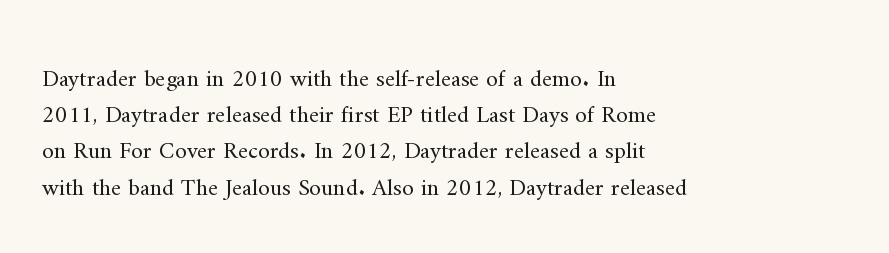
{"italic": "no", "bold": "no", "underline": "no", "align": "left", "line_spacing": "normal", "line_spacing_ratio": 1.51, "letter_spacing": "normal", "letter_spacing_em": 0.0, "glyph_px": 24}
